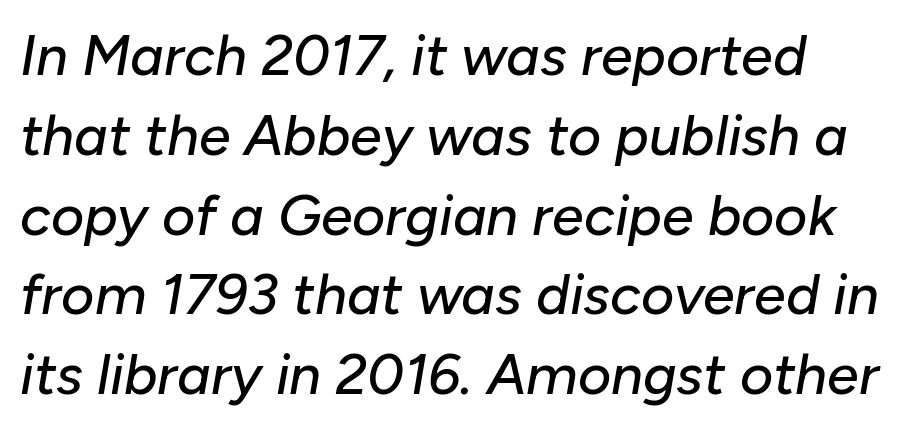
A typesetter would call this proportional, since set widths differ per character. There is no visible air inserted between adjacent glyphs. The face used here has a pronounced slope to its letters. No word sits above an underline. The passage shown stacks its lines at a standard gap.
